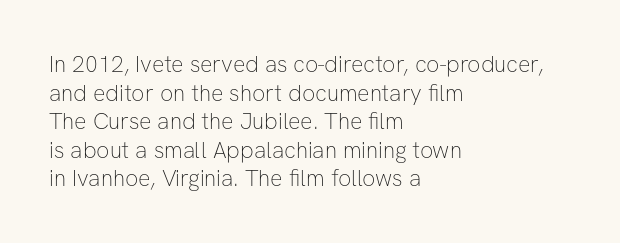
Q: Is the text bold? A: No.
Q: Is the text italic (slanted)? A: No, it is upright.
Q: Is the text underlined? A: No.
Q: How is the paragraph aligned? A: Left-aligned.
Q: Is the spacing between letters normal or unusually wide? A: Normal.
